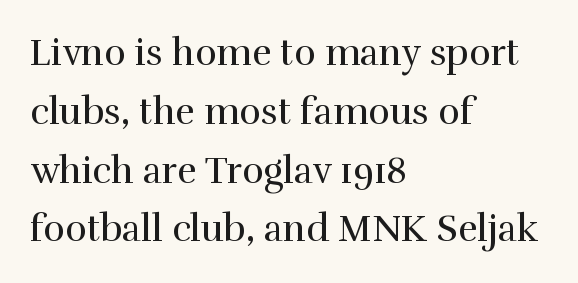
Q: Is the text bold? A: No.
Q: Is the text italic (slanted)? A: No, it is upright.
Q: Is the typeface a serif or a sans-serif typeface? A: Serif.
Q: Is the text underlined? A: No.
Q: How is the paragraph aligned? A: Left-aligned.
Q: Is the spacing between letters normal or unusually wide? A: Normal.
Q: Is the spacing between lines tight, normal or loose? A: Normal.
Q: Width (condensed, normal, or wide)? A: Normal.
Q: x-height? A: Medium.
Q: Monospaced? A: No.
